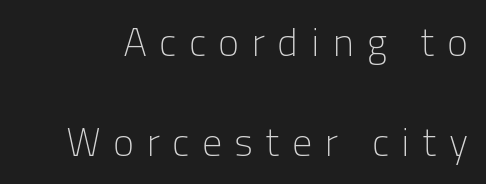
Q: Is the text bold? A: No.
Q: Is the text italic (slanted)? A: No, it is upright.
Q: Is the typeface a serif or a sans-serif typeface? A: Sans-serif.
Q: Is the text underlined? A: No.
Q: Is the spacing between letters normal or unusually wide? A: Unusually wide.
Q: Is the spacing between lines tight, normal or loose? A: Loose.
Q: Width (condensed, normal, or wide)? A: Normal.
Q: Stroke contrast? A: Low.
Q: x-height? A: Medium.
Q: Monospaced? A: No.
